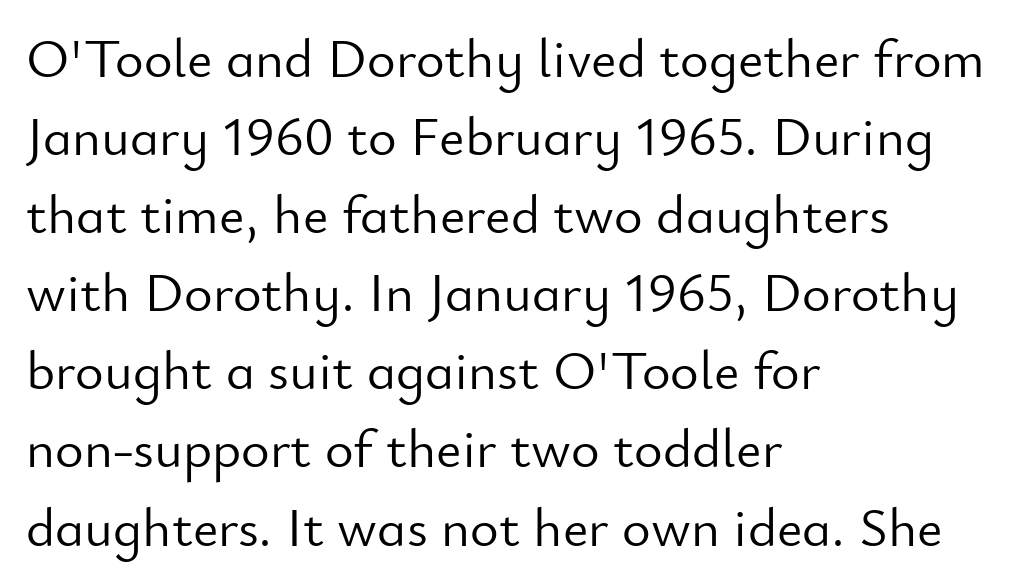
{"serif": "no", "italic": "no", "bold": "no", "weight": "light", "width": "normal", "stroke_contrast": "low", "x_height": "small", "monospaced": "no", "underline": "no", "align": "left", "line_spacing": "normal", "line_spacing_ratio": 1.42, "letter_spacing": "normal", "letter_spacing_em": 0.0, "glyph_px": 55}
